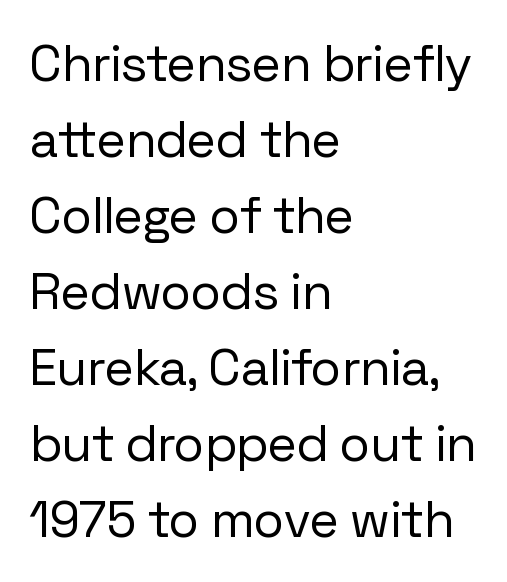
Q: Is the text bold? A: No.
Q: Is the text italic (slanted)? A: No, it is upright.
Q: Is the typeface a serif or a sans-serif typeface? A: Sans-serif.
Q: Is the text underlined? A: No.
Q: How is the paragraph aligned? A: Left-aligned.
Q: Is the spacing between letters normal or unusually wide? A: Normal.
Q: Is the spacing between lines tight, normal or loose? A: Normal.
Q: Width (condensed, normal, or wide)? A: Normal.
Q: Stroke contrast? A: Low.
Q: x-height? A: Medium.
Q: Monospaced? A: No.
